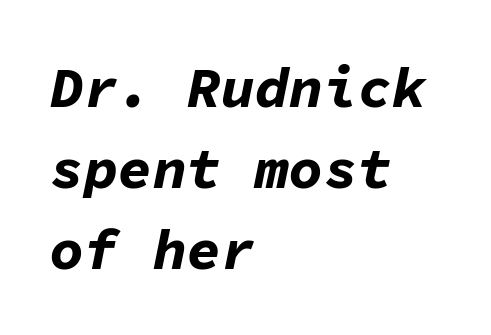
{"italic": "yes", "lean": "right", "slant_degrees": 11, "bold": "yes", "weight": "bold", "width": "normal", "stroke_contrast": "low", "x_height": "medium", "monospaced": "yes", "underline": "no", "align": "left", "line_spacing": "normal", "line_spacing_ratio": 1.42, "letter_spacing": "normal", "letter_spacing_em": 0.0, "glyph_px": 57}
